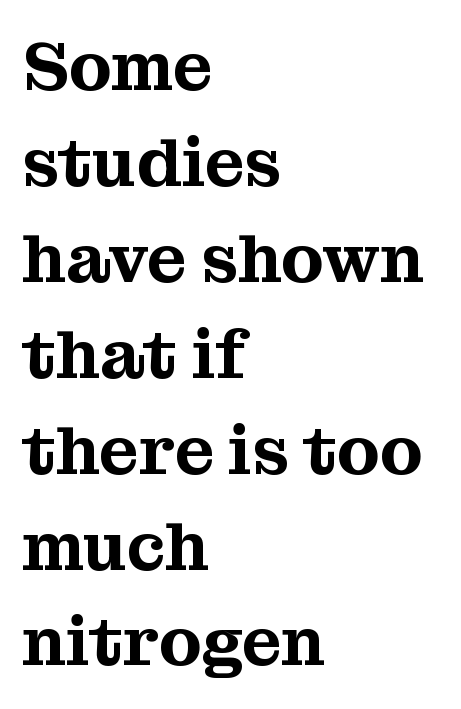
{"serif": "yes", "italic": "no", "width": "normal", "stroke_contrast": "medium", "x_height": "medium", "monospaced": "no", "underline": "no", "align": "left", "line_spacing": "normal", "line_spacing_ratio": 1.39, "letter_spacing": "normal", "letter_spacing_em": 0.0, "glyph_px": 69}
